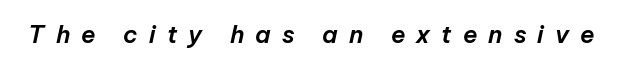
The image shows 24 px text type, italic (leaning right); set unusually wide letter spacing (+0.46 em), not underlined.
